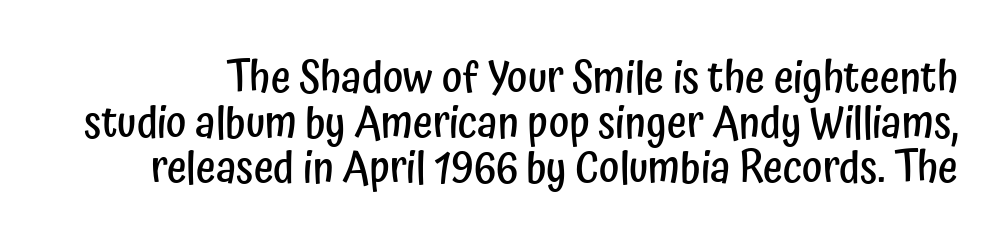
These lines keep a tight, regular rhythm from letter to letter. Leading is clearly below the norm, producing a dense column. Look at the stroke-to-counter ratio: somewhat heavy, a semibold. The font's upright variant was chosen for this text. Regarding serifs, this sample does without them.
